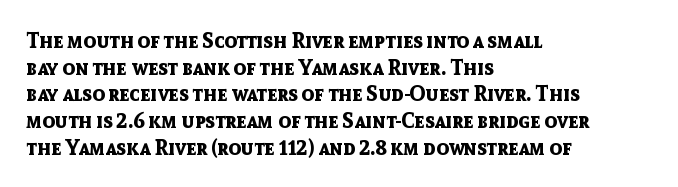
Honestly, the row spacing looks completely unremarkable. Posture: upright roman. Plenty of ink on the page — the face is bold. Typeset ragged right — the left edge is the straight one.
